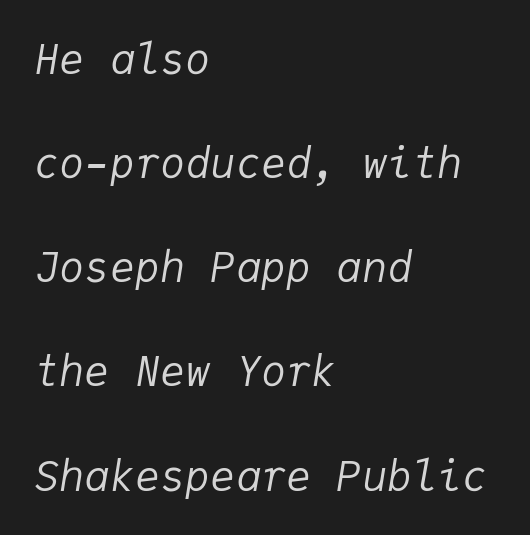
The face looks like a standard text weight, possibly lighter. Posture: slanted. Note the uniform advance width — an 'i' takes as much space as an 'm'. The text block is weighted toward the left margin, trailing off unevenly rightward. This rendering features lettering with no underline.
